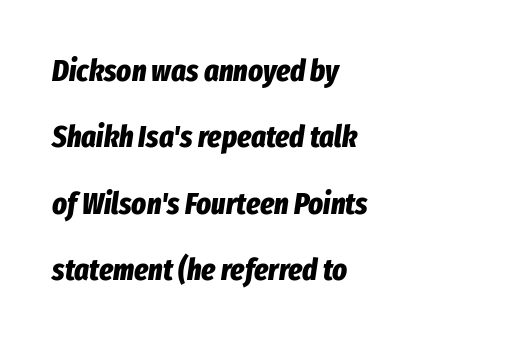
The image shows 31 px bold, condensed type, italic (leaning right); set left-aligned, loose line spacing (2.14x), normal letter spacing, not underlined; low stroke contrast and a medium x-height.
